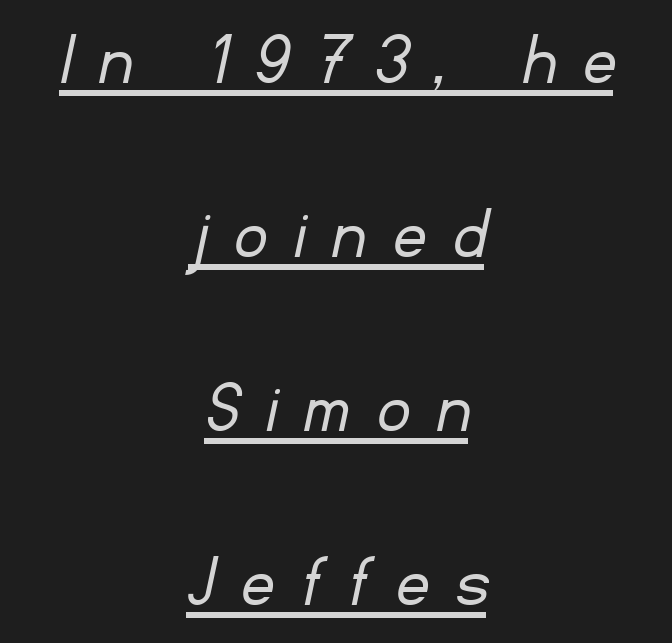
The image shows 78 px light sans-serif type; set centered, loose line spacing (2.23x), unusually wide letter spacing (+0.37 em), underlined; low stroke contrast and a small x-height.
